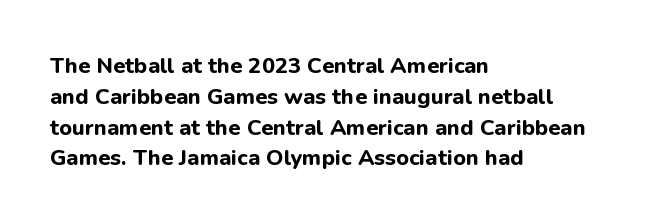
No italicization has been applied; the sample stays upright. The line-height multiplier appears to be the usual default. The face used here has the dense, thick strokes of a bold. Clear beneath every line of the passage. Each word holds together tightly as a unit, with standard inter-letter gaps. The typesetter chose a ragged-right arrangement here.
